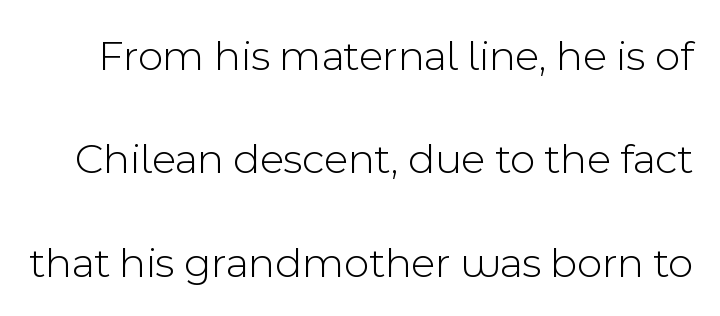
Q: Is the text bold? A: No.
Q: Is the text italic (slanted)? A: No, it is upright.
Q: Is the typeface a serif or a sans-serif typeface? A: Sans-serif.
Q: Is the text underlined? A: No.
Q: Is the spacing between letters normal or unusually wide? A: Normal.
Q: Is the spacing between lines tight, normal or loose? A: Loose.
Q: Width (condensed, normal, or wide)? A: Normal.
Q: x-height? A: Medium.
Q: Monospaced? A: No.
